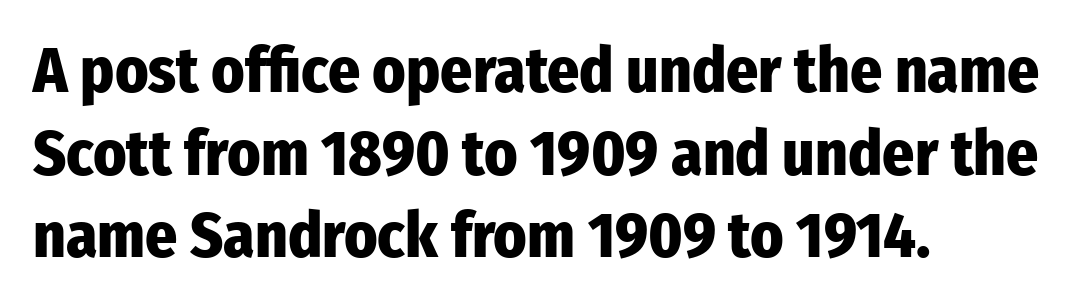
{"serif": "no", "italic": "no", "bold": "yes", "weight": "heavy", "width": "condensed", "stroke_contrast": "low", "x_height": "medium", "monospaced": "no", "underline": "no", "align": "left", "line_spacing": "normal", "line_spacing_ratio": 1.31, "letter_spacing": "normal", "letter_spacing_em": 0.0, "glyph_px": 63}
